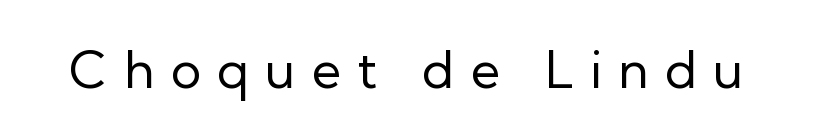
Q: Is the text bold? A: No.
Q: Is the text italic (slanted)? A: No, it is upright.
Q: Is the typeface a serif or a sans-serif typeface? A: Sans-serif.
Q: Is the text underlined? A: No.
Q: Is the spacing between letters normal or unusually wide? A: Unusually wide.
Q: Width (condensed, normal, or wide)? A: Normal.
Q: Stroke contrast? A: Low.
Q: x-height? A: Medium.
Q: Monospaced? A: No.
